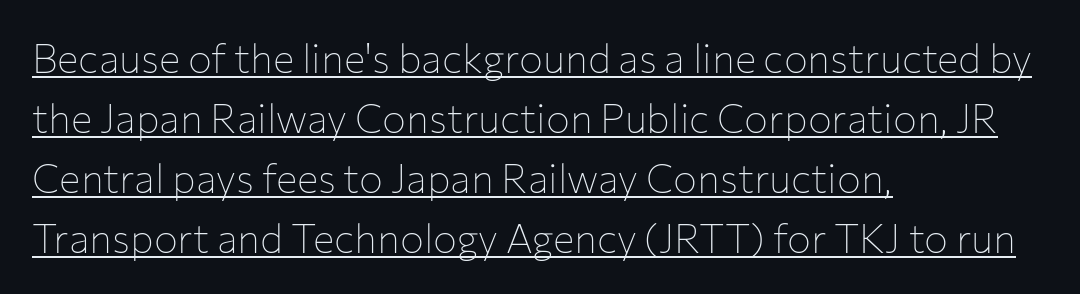
{"serif": "no", "italic": "no", "bold": "no", "weight": "thin", "width": "normal", "stroke_contrast": "low", "x_height": "medium", "monospaced": "no", "underline": "yes", "align": "left", "line_spacing": "normal", "line_spacing_ratio": 1.5, "letter_spacing": "normal", "letter_spacing_em": 0.0, "glyph_px": 40}
